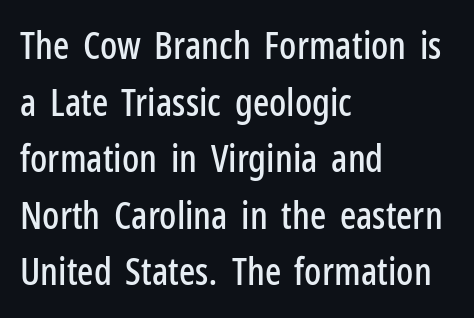
The image shows 38 px condensed sans-serif type, upright; set left-aligned, normal line spacing (1.49x), normal letter spacing, not underlined; low stroke contrast and a medium x-height.
